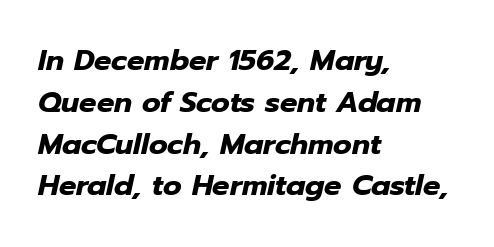
The image shows 29 px heavy type, italic (leaning right); set left-aligned, normal line spacing (1.44x), normal letter spacing, not underlined; low stroke contrast and a medium x-height.
